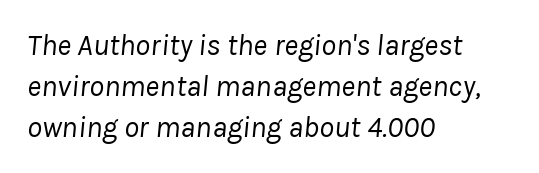
{"italic": "yes", "lean": "right", "slant_degrees": 8, "bold": "no", "weight": "regular", "width": "normal", "stroke_contrast": "low", "x_height": "medium", "monospaced": "no", "underline": "no", "align": "left", "line_spacing": "normal", "line_spacing_ratio": 1.37, "letter_spacing": "normal", "letter_spacing_em": 0.0, "glyph_px": 30}
